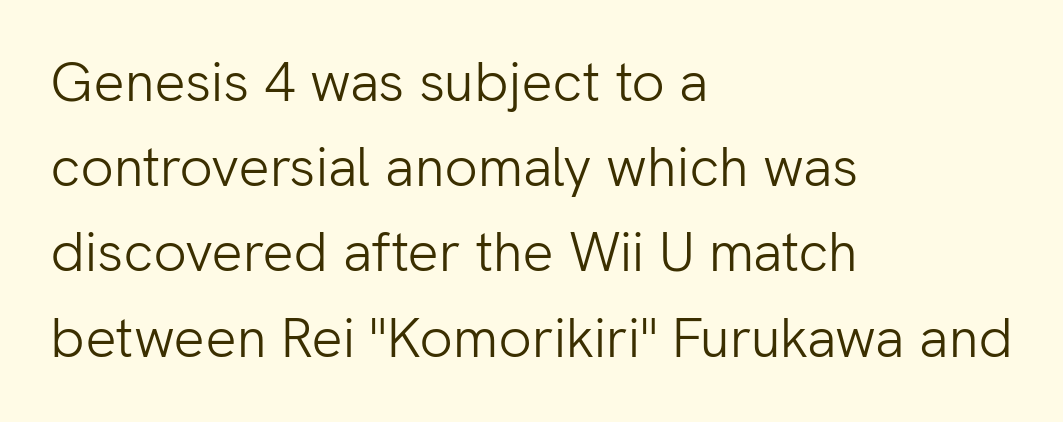
Q: Is the text bold? A: No.
Q: Is the text italic (slanted)? A: No, it is upright.
Q: Is the typeface a serif or a sans-serif typeface? A: Sans-serif.
Q: Is the text underlined? A: No.
Q: How is the paragraph aligned? A: Left-aligned.
Q: Is the spacing between letters normal or unusually wide? A: Normal.
Q: Is the spacing between lines tight, normal or loose? A: Normal.
Q: Width (condensed, normal, or wide)? A: Normal.
Q: Stroke contrast? A: Low.
Q: x-height? A: Medium.
Q: Monospaced? A: No.
